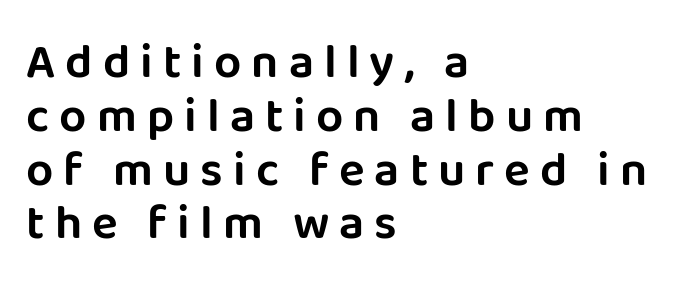
Q: Is the text italic (slanted)? A: No, it is upright.
Q: Is the typeface a serif or a sans-serif typeface? A: Sans-serif.
Q: Is the text underlined? A: No.
Q: How is the paragraph aligned? A: Left-aligned.
Q: Is the spacing between letters normal or unusually wide? A: Unusually wide.
Q: Is the spacing between lines tight, normal or loose? A: Tight.
Q: Width (condensed, normal, or wide)? A: Normal.
Q: Stroke contrast? A: Low.
Q: x-height? A: Large.
Q: Monospaced? A: No.
